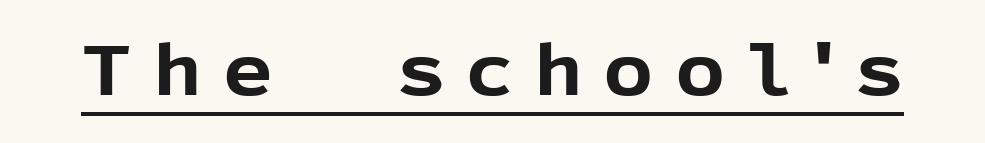
Q: Is the text bold? A: Yes.
Q: Is the text italic (slanted)? A: No, it is upright.
Q: Is the typeface a serif or a sans-serif typeface? A: Sans-serif.
Q: Is the text underlined? A: Yes.
Q: Is the spacing between letters normal or unusually wide? A: Unusually wide.
Q: Width (condensed, normal, or wide)? A: Normal.
Q: x-height? A: Medium.
Q: Monospaced? A: No.
